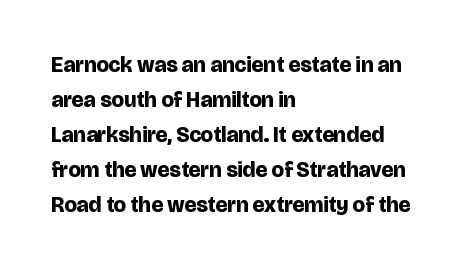
The image shows 22 px bold type, upright; set left-aligned, normal line spacing (1.59x), normal letter spacing, not underlined.
